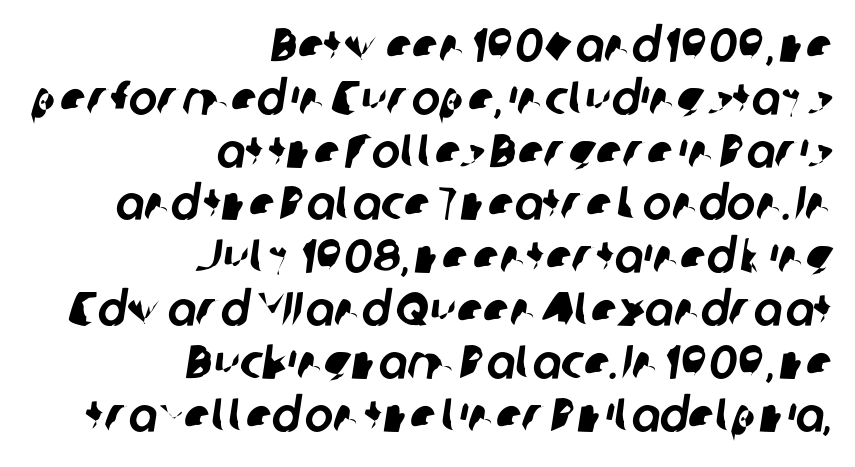
The image shows 48 px sans-serif type; set right-aligned, tight line spacing (1.1x), normal letter spacing, not underlined; low stroke contrast and a medium x-height.
